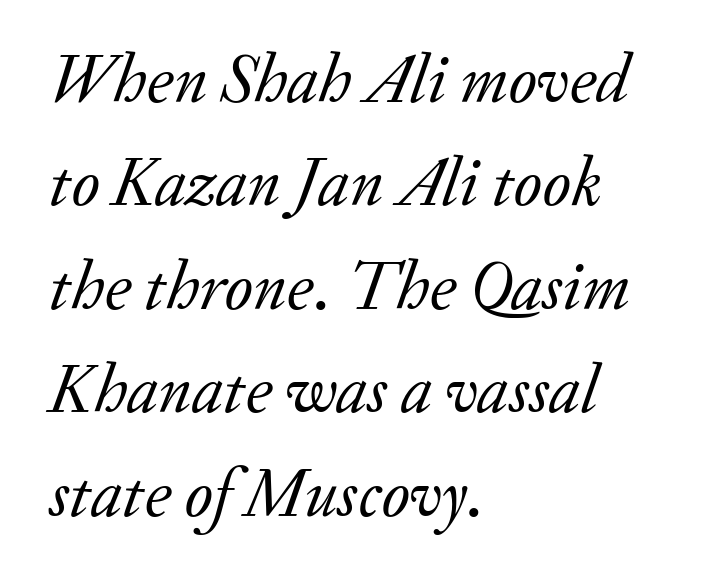
The image shows 69 px regular-weight serif type, italic (leaning right); set left-aligned, normal line spacing (1.5x), normal letter spacing, not underlined; low stroke contrast and a small x-height.
